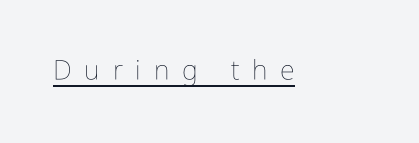
The typeface has the unassuming heft of standard copy or less. Students, note that the glyphs here are deliberately spaced far apart. A roman cut, with each character standing at attention. The face used here appears with an underline applied.
